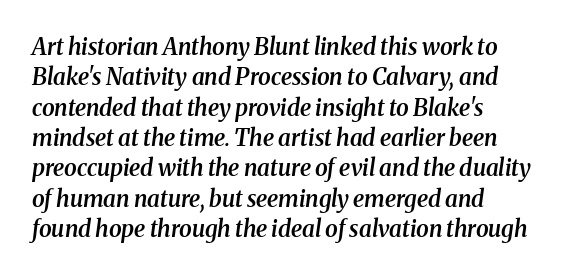
Q: Is the text bold? A: Semi-bold.
Q: Is the text italic (slanted)? A: Yes, it leans right by about 8 degrees.
Q: Is the text underlined? A: No.
Q: How is the paragraph aligned? A: Left-aligned.
Q: Is the spacing between letters normal or unusually wide? A: Normal.
Q: Is the spacing between lines tight, normal or loose? A: Normal.
